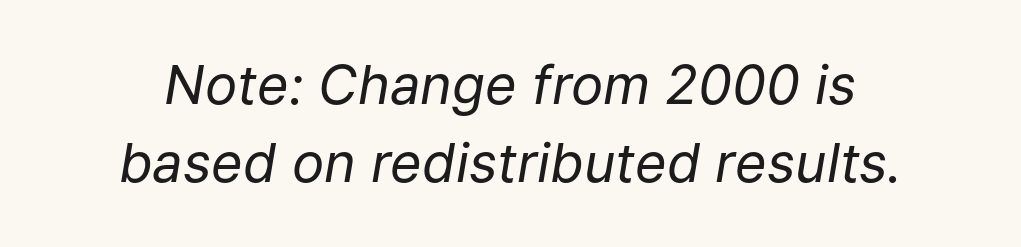
Q: Is the text bold? A: No.
Q: Is the text italic (slanted)? A: Yes, it leans right by about 9 degrees.
Q: Is the text underlined? A: No.
Q: Is the spacing between letters normal or unusually wide? A: Normal.
Q: Is the spacing between lines tight, normal or loose? A: Normal.
Q: Width (condensed, normal, or wide)? A: Normal.
Q: Stroke contrast? A: Low.
Q: x-height? A: Medium.
Q: Monospaced? A: No.
